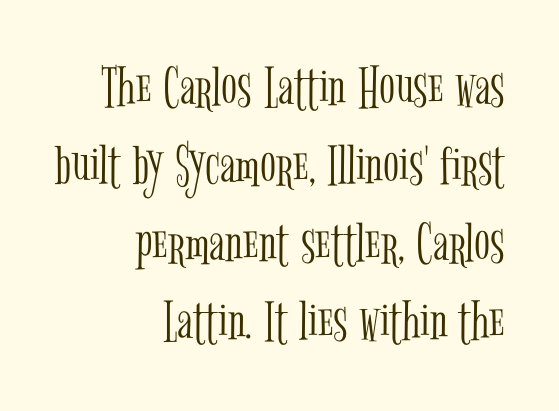
{"serif": "yes", "italic": "no", "bold": "no", "weight": "light", "width": "condensed", "stroke_contrast": "low", "x_height": "medium", "monospaced": "no", "underline": "no", "align": "right", "line_spacing": "normal", "line_spacing_ratio": 1.32, "letter_spacing": "normal", "letter_spacing_em": 0.0, "glyph_px": 59}
